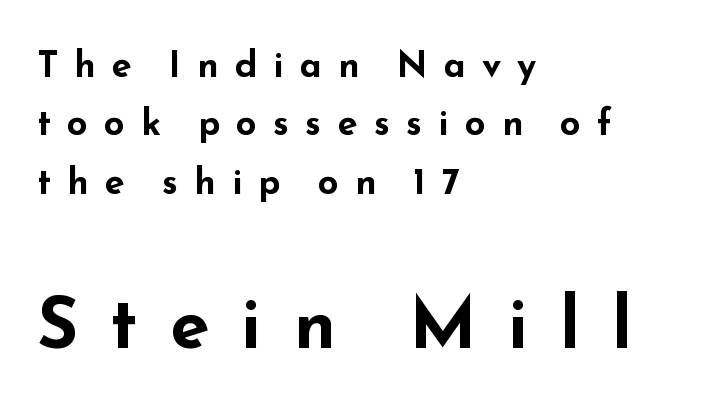
{"serif": "no", "italic": "no", "bold": "yes", "weight": "bold", "width": "wide", "stroke_contrast": "low", "x_height": "small", "monospaced": "no", "underline": "no", "align": "left", "line_spacing": "normal", "line_spacing_ratio": 1.62, "letter_spacing": "wide", "letter_spacing_em": 0.45, "larger_block": "second", "size_ratio": 1.97, "glyph_px": 71}
